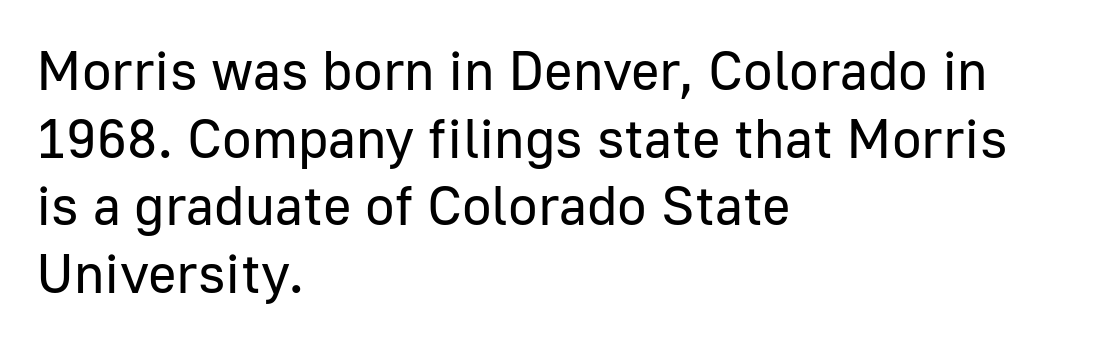
The image shows 55 px regular-weight sans-serif type, upright; set left-aligned, line spacing 1.23x, normal letter spacing, not underlined; low stroke contrast and a medium x-height.
